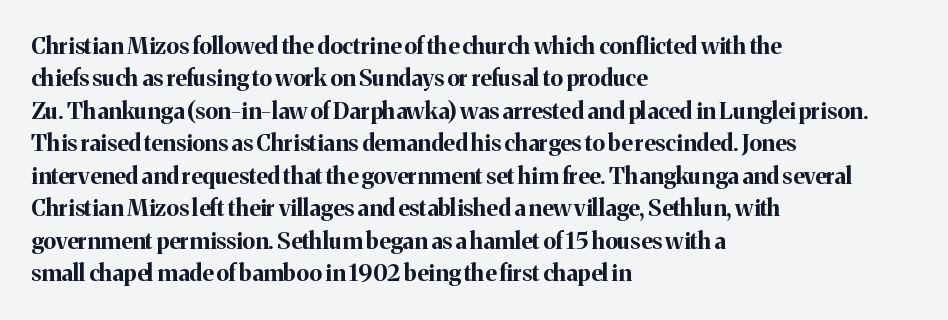
Q: Is the text bold? A: Yes.
Q: Is the text italic (slanted)? A: No, it is upright.
Q: Is the text underlined? A: No.
Q: How is the paragraph aligned? A: Left-aligned.
Q: Is the spacing between letters normal or unusually wide? A: Normal.
Q: Is the spacing between lines tight, normal or loose? A: Normal.
